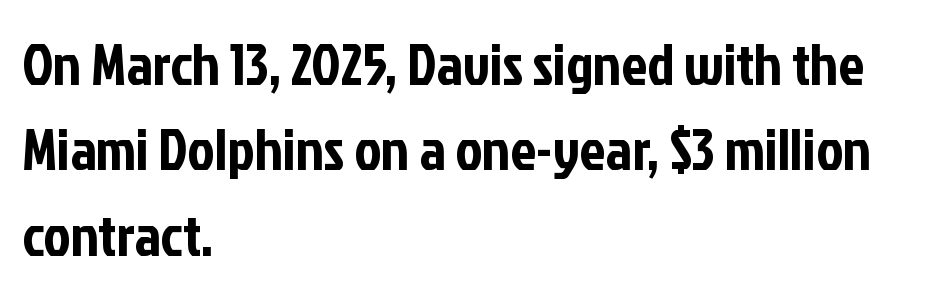
The image shows 58 px condensed sans-serif type, upright; set left-aligned, normal line spacing (1.47x), normal letter spacing, not underlined; low stroke contrast and a medium x-height.
